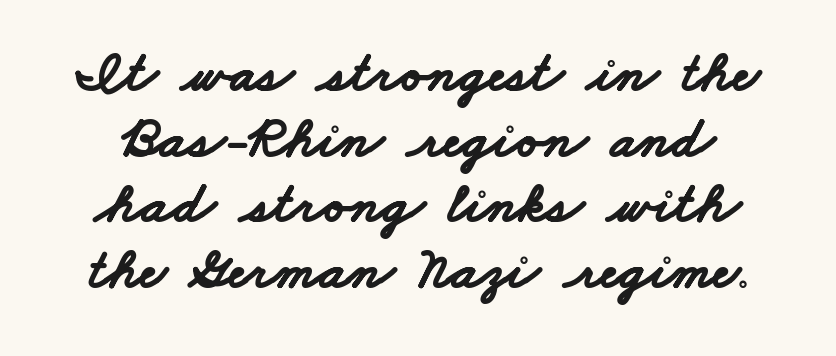
Q: Is the text bold? A: Yes.
Q: Is the typeface a serif or a sans-serif typeface? A: Sans-serif.
Q: Is the text underlined? A: No.
Q: Is the spacing between letters normal or unusually wide? A: Normal.
Q: Is the spacing between lines tight, normal or loose? A: Tight.
Q: Width (condensed, normal, or wide)? A: Wide.
Q: Stroke contrast? A: Low.
Q: x-height? A: Small.
Q: Monospaced? A: No.
